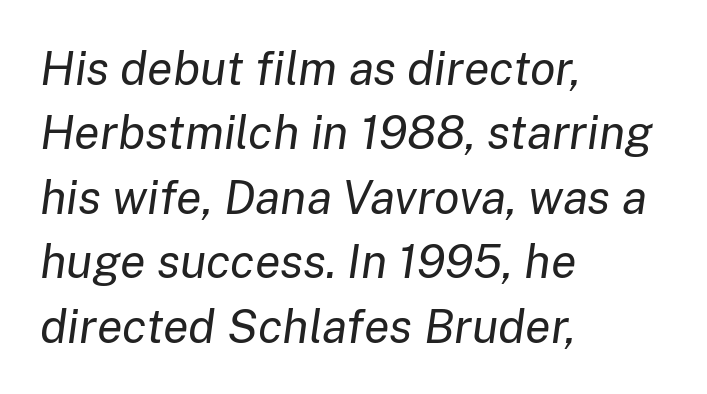
Caption: standard tracking, unaltered. These lines stack with their left ends in a neat column. Check under the words: just untouched page. Yep, that's italic — everything's leaning. Quick note: interline space is typical. Ink coverage per letter is moderate at most.
